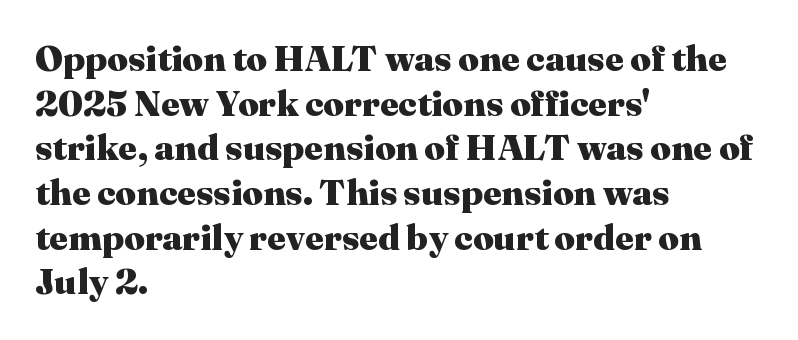
{"serif": "yes", "italic": "no", "bold": "yes", "weight": "heavy", "width": "normal", "stroke_contrast": "medium", "x_height": "medium", "monospaced": "no", "underline": "no", "align": "left", "line_spacing_ratio": 1.24, "letter_spacing": "normal", "letter_spacing_em": 0.0, "glyph_px": 36}
